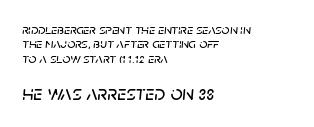
Q: Is the text italic (slanted)? A: Yes, it leans right by about 5 degrees.
Q: Is the text underlined? A: No.
Q: How is the paragraph aligned? A: Left-aligned.
Q: Is the spacing between letters normal or unusually wide? A: Normal.
Q: Is the spacing between lines tight, normal or loose? A: Tight.
Q: Which block of text is set in a larger size, the first (top) or the second (bottom)? A: The second (bottom) one.
